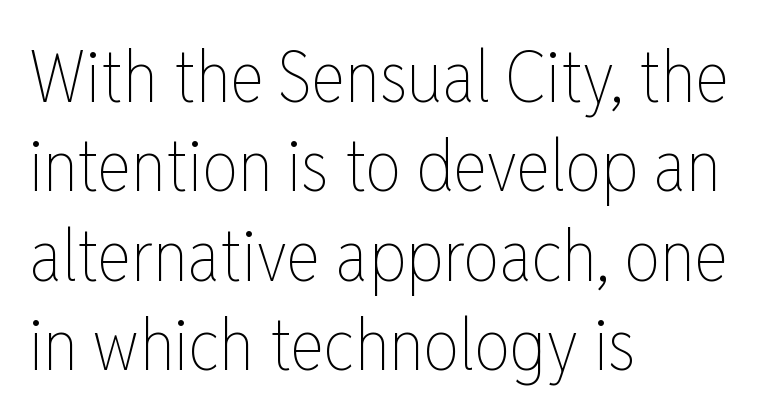
Q: Is the text bold? A: No.
Q: Is the text italic (slanted)? A: No, it is upright.
Q: Is the text underlined? A: No.
Q: How is the paragraph aligned? A: Left-aligned.
Q: Is the spacing between letters normal or unusually wide? A: Normal.
Q: Width (condensed, normal, or wide)? A: Condensed.
Q: Stroke contrast? A: Low.
Q: x-height? A: Medium.
Q: Monospaced? A: No.
